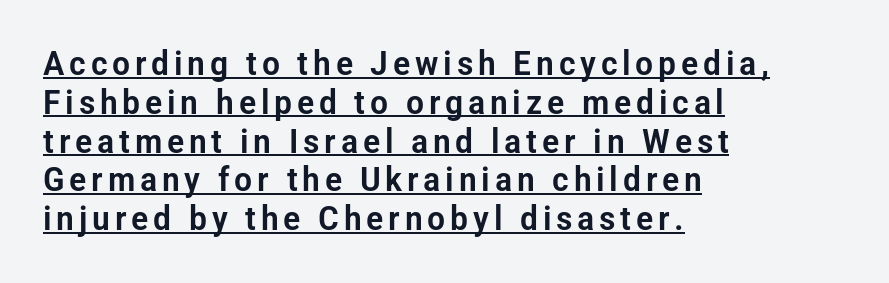
{"serif": "no", "italic": "no", "width": "condensed", "stroke_contrast": "low", "x_height": "medium", "monospaced": "no", "underline": "yes", "align": "left", "line_spacing": "tight", "line_spacing_ratio": 1.14, "glyph_px": 34}
